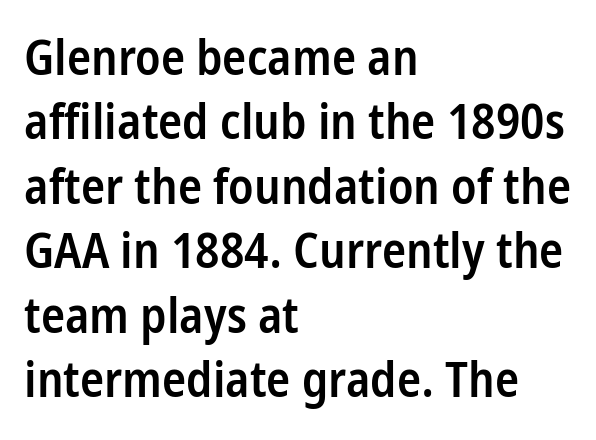
Q: Is the text bold? A: Semi-bold.
Q: Is the text italic (slanted)? A: No, it is upright.
Q: Is the typeface a serif or a sans-serif typeface? A: Sans-serif.
Q: Is the text underlined? A: No.
Q: How is the paragraph aligned? A: Left-aligned.
Q: Is the spacing between letters normal or unusually wide? A: Normal.
Q: Is the spacing between lines tight, normal or loose? A: Normal.
Q: Width (condensed, normal, or wide)? A: Condensed.
Q: Stroke contrast? A: Low.
Q: x-height? A: Medium.
Q: Monospaced? A: No.
